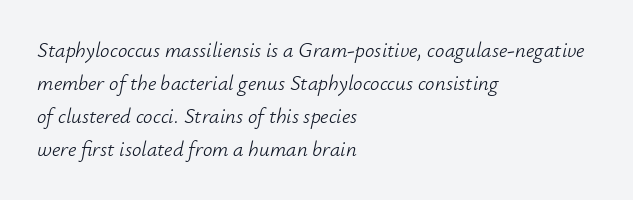
The image shows 21 px text type, italic (leaning right); set left-aligned, normal line spacing (1.57x), normal letter spacing, not underlined.
